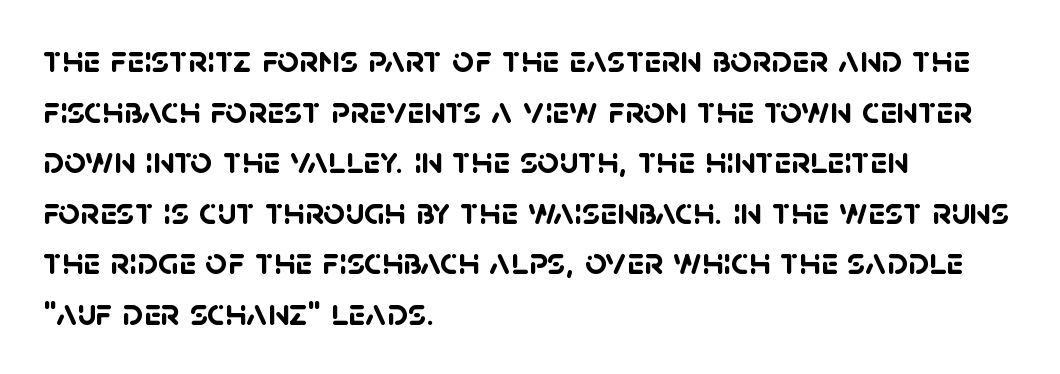
The zone under the glyphs is completely vacant. Casual observation: everything's shoved over to the left. In terms of weight, the rendering is a true, heavy bold. How are the letters spaced? Ordinarily, with no added tracking. Varying glyph widths throughout — classic text-font behaviour.
